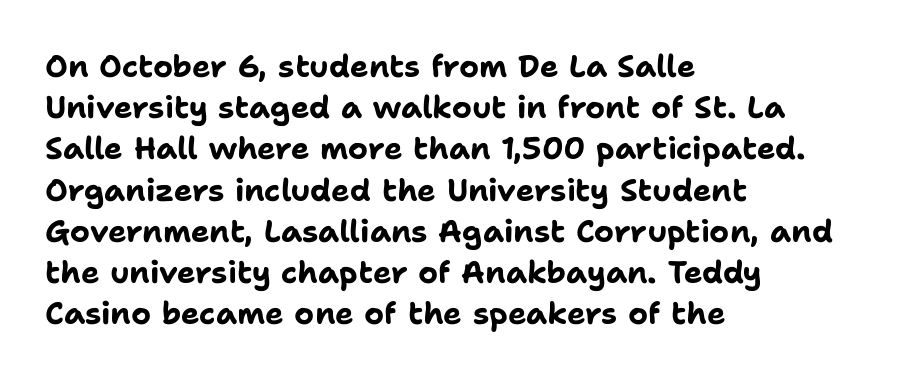
{"serif": "no", "italic": "no", "bold": "yes", "weight": "bold", "width": "normal", "stroke_contrast": "low", "x_height": "medium", "monospaced": "no", "underline": "no", "align": "left", "line_spacing": "normal", "line_spacing_ratio": 1.33, "letter_spacing": "normal", "letter_spacing_em": 0.0, "glyph_px": 31}
